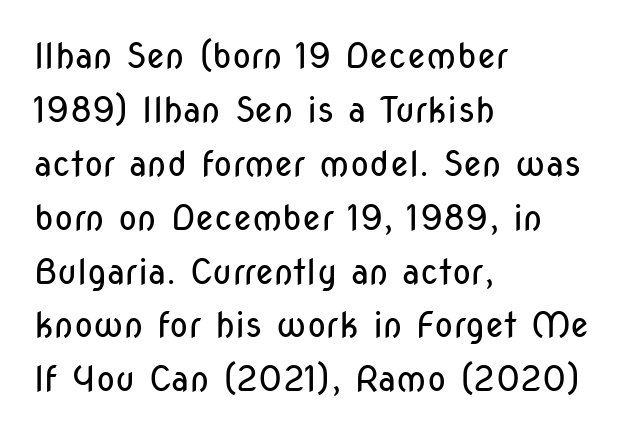
Q: Is the text bold? A: No.
Q: Is the text italic (slanted)? A: No, it is upright.
Q: Is the typeface a serif or a sans-serif typeface? A: Sans-serif.
Q: Is the text underlined? A: No.
Q: How is the paragraph aligned? A: Left-aligned.
Q: Is the spacing between letters normal or unusually wide? A: Normal.
Q: Is the spacing between lines tight, normal or loose? A: Normal.
Q: Width (condensed, normal, or wide)? A: Condensed.
Q: Stroke contrast? A: Low.
Q: x-height? A: Medium.
Q: Monospaced? A: No.
